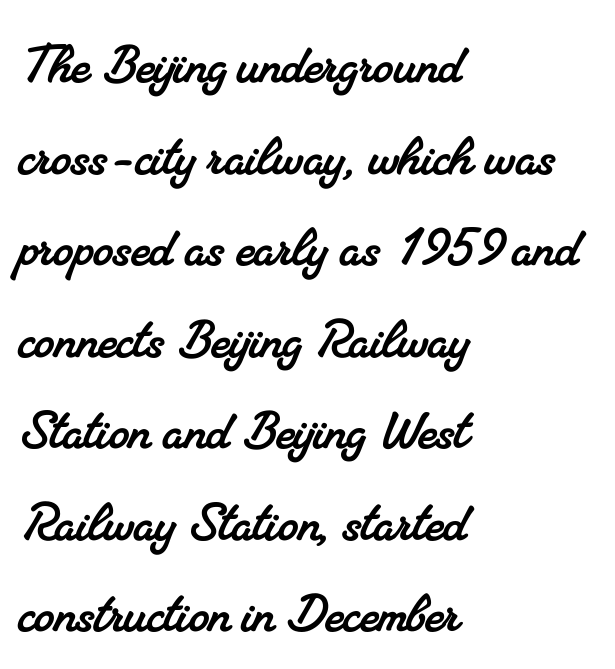
{"serif": "yes", "width": "normal", "stroke_contrast": "medium", "x_height": "small", "monospaced": "no", "underline": "no", "align": "left", "line_spacing": "normal", "line_spacing_ratio": 1.43, "letter_spacing": "normal", "letter_spacing_em": 0.0, "glyph_px": 64}
